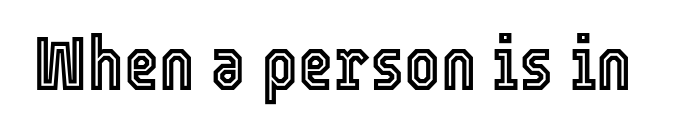
Q: Is the text italic (slanted)? A: No, it is upright.
Q: Is the text underlined? A: No.
Q: Is the spacing between letters normal or unusually wide? A: Normal.
Q: Width (condensed, normal, or wide)? A: Condensed.
Q: x-height? A: Medium.
Q: Monospaced? A: No.
